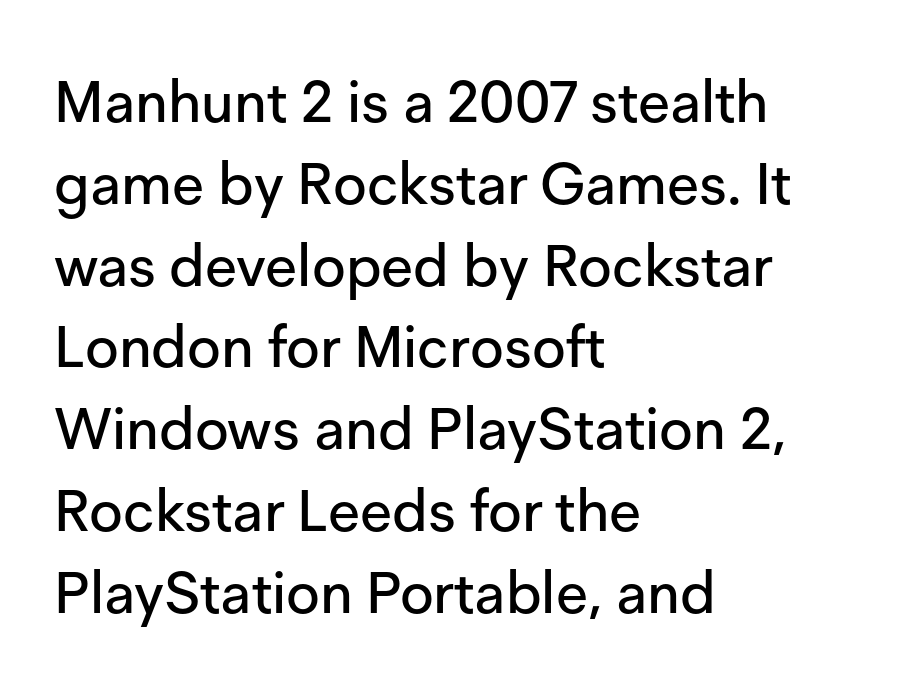
Line starts are locked; line ends wander. Any mark beneath the type? The region is blank. This sample keeps an unexceptional amount of space between lines. The gaps between neighbouring characters are ordinary and unremarkable. A typesetter would call this proportional, since set widths differ per character.
